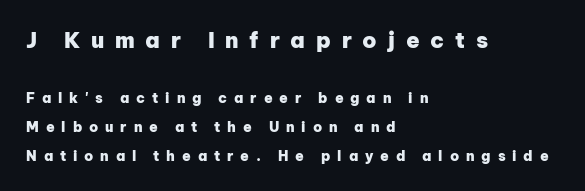
Q: Is the text bold? A: Yes.
Q: Is the text italic (slanted)? A: No, it is upright.
Q: Is the text underlined? A: No.
Q: How is the paragraph aligned? A: Left-aligned.
Q: Is the spacing between letters normal or unusually wide? A: Unusually wide.
Q: Is the spacing between lines tight, normal or loose? A: Loose.
Q: Which block of text is set in a larger size, the first (top) or the second (bottom)? A: The first (top) one.
